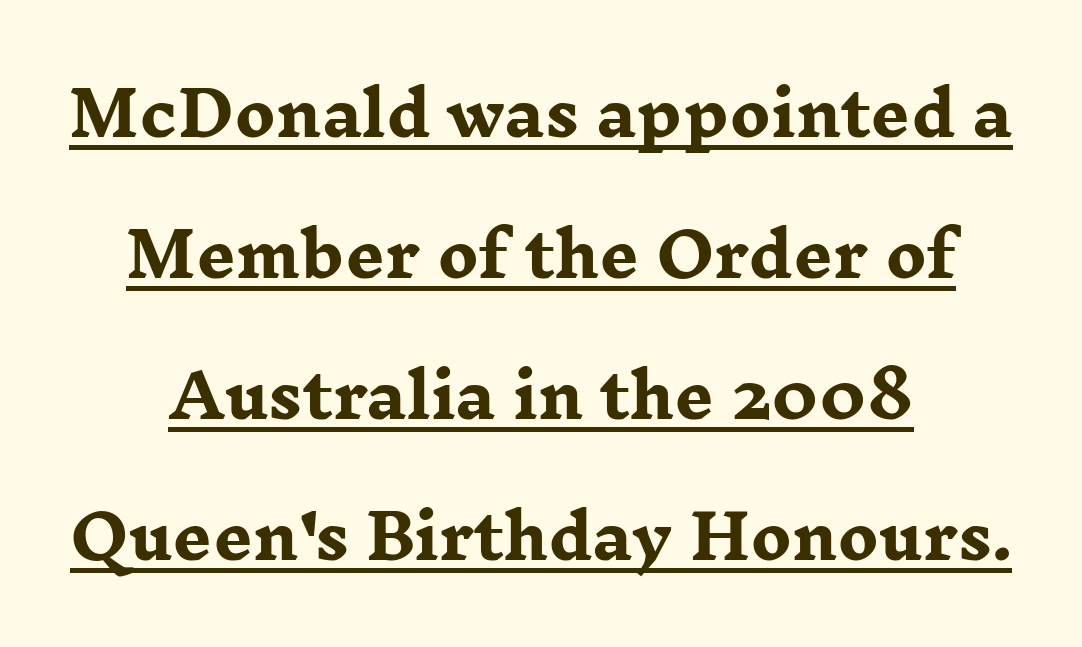
The image shows 61 px heavy, wide serif type, upright; set centered, loose line spacing (2.31x), normal letter spacing, underlined; low stroke contrast and a medium x-height.
